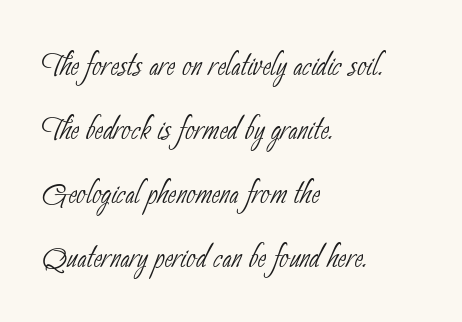
{"serif": "no", "bold": "no", "weight": "thin", "width": "condensed", "stroke_contrast": "low", "x_height": "small", "monospaced": "no", "underline": "no", "align": "left", "line_spacing": "normal", "line_spacing_ratio": 1.56, "letter_spacing": "normal", "letter_spacing_em": 0.0, "glyph_px": 41}
